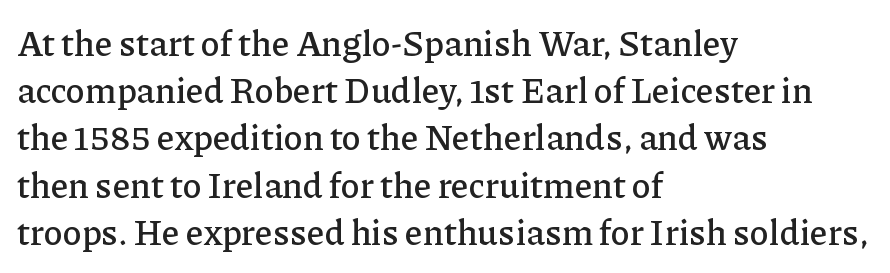
Successive baselines arrive at the customary interval. I'd call this a serif setting — the letters wear small feet. A typesetter would call this zero additional tracking. In CSS terms this would be text-align: left. This rendering features lettering with no underline.
